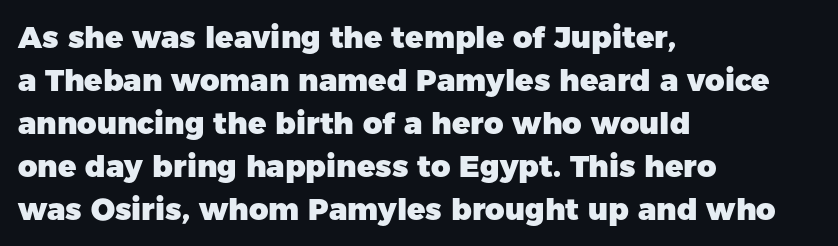
Tracking value appears to be zero — textbook default spacing. Unlike a traditional serif, this face leaves its strokes unadorned. The baseline area is clear. You can tell it's not italic because the verticals are truly vertical.
